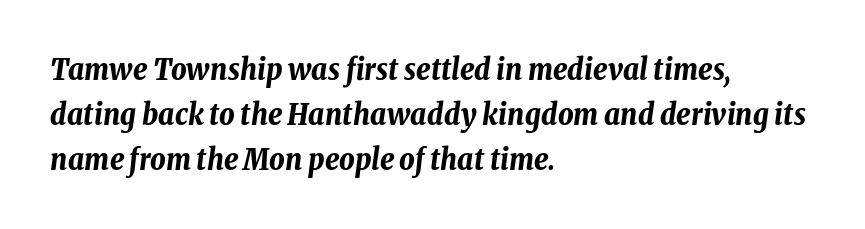
Style check: oblique. The lines in this sample share a left origin and differ only in where they stop. Compared with typical body copy, the letter spacing here is the same. You could not count columns in this text — the font is proportionally spaced. The glyphs have the mass of a bold cut.
